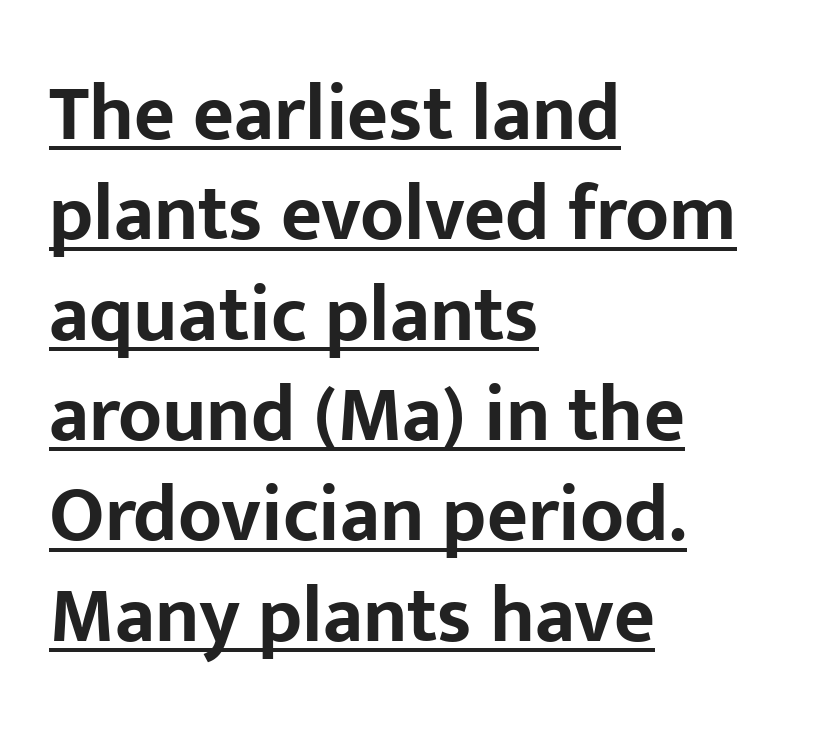
Q: Is the text bold? A: Yes.
Q: Is the text italic (slanted)? A: No, it is upright.
Q: Is the typeface a serif or a sans-serif typeface? A: Sans-serif.
Q: Is the text underlined? A: Yes.
Q: How is the paragraph aligned? A: Left-aligned.
Q: Is the spacing between letters normal or unusually wide? A: Normal.
Q: Is the spacing between lines tight, normal or loose? A: Normal.
Q: Width (condensed, normal, or wide)? A: Normal.
Q: Stroke contrast? A: Low.
Q: x-height? A: Medium.
Q: Monospaced? A: No.
